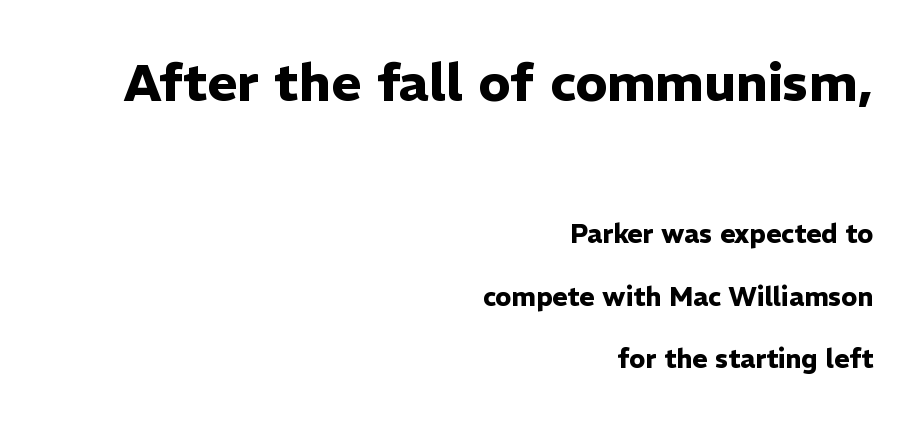
{"serif": "no", "italic": "no", "bold": "yes", "weight": "heavy", "width": "normal", "stroke_contrast": "low", "x_height": "medium", "monospaced": "no", "underline": "no", "align": "right", "line_spacing": "loose", "line_spacing_ratio": 2.41, "letter_spacing": "normal", "letter_spacing_em": 0.0, "larger_block": "first", "size_ratio": 2.0, "glyph_px": 52}
